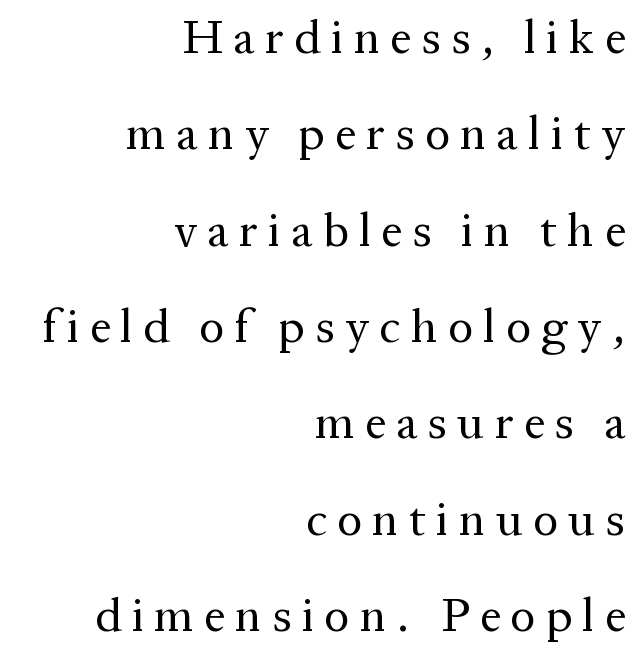
{"serif": "yes", "italic": "no", "bold": "no", "weight": "regular", "width": "normal", "stroke_contrast": "medium", "x_height": "medium", "monospaced": "no", "underline": "no", "align": "right", "line_spacing": "loose", "line_spacing_ratio": 2.05, "letter_spacing": "wide", "letter_spacing_em": 0.22, "glyph_px": 47}
